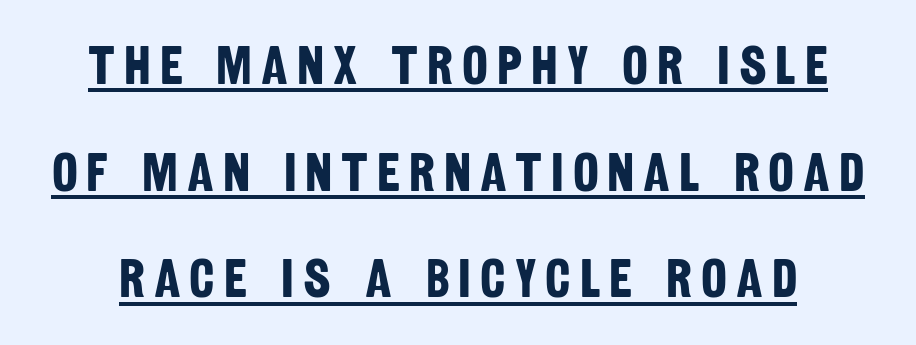
The image shows 55 px bold, condensed sans-serif type; set loose line spacing (1.94x), underlined; low stroke contrast and a large x-height.
